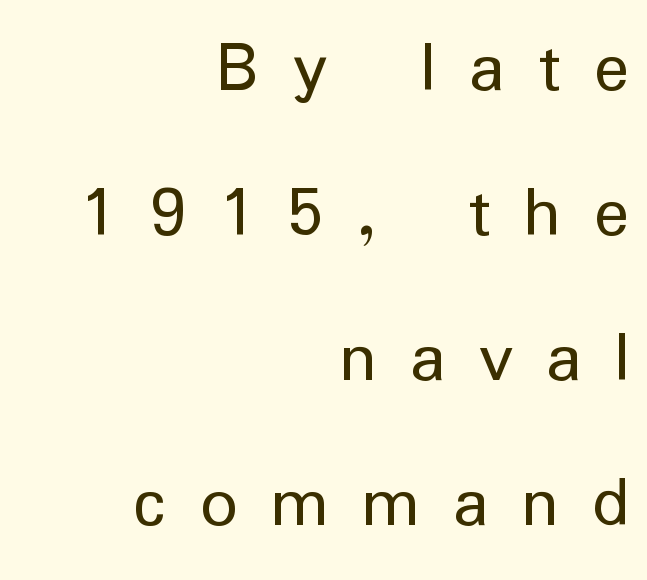
{"serif": "no", "italic": "no", "bold": "no", "weight": "regular", "width": "normal", "stroke_contrast": "low", "x_height": "medium", "monospaced": "no", "underline": "no", "align": "right", "line_spacing": "loose", "line_spacing_ratio": 1.96, "letter_spacing": "wide", "letter_spacing_em": 0.45, "glyph_px": 74}
